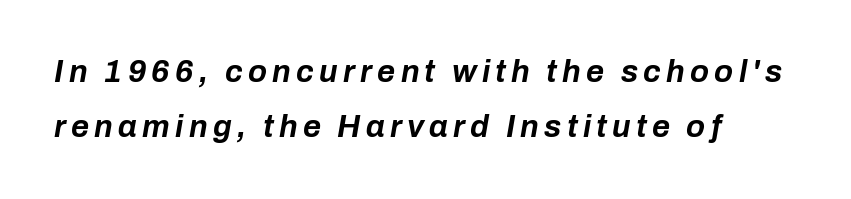
Typographic density is high because the face is bold. Here the designer chose a conventional face with non-uniform glyph widths. Anything drawn beneath the words? Only blank space. Does the lettering tilt? It does — this is italic.
